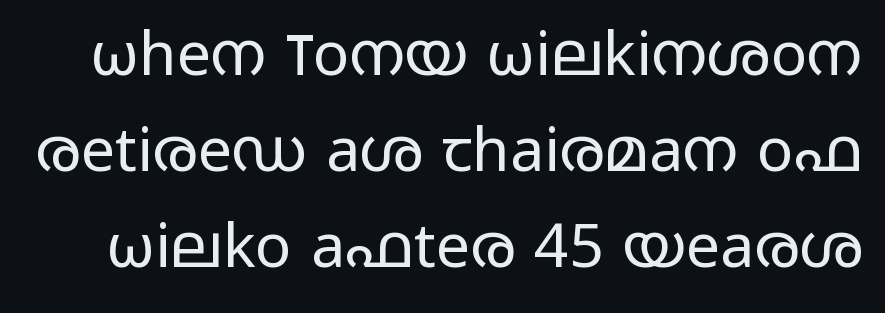
Look at the bottom of the vertical strokes: they stop flat, with no serifs. On a weight scale, this lands at 450 or below. One glance says typical: line gaps are just what's usual. You could not count columns in this text — the font is proportionally spaced. Spacing between characters is what you'd get straight out of the box.
